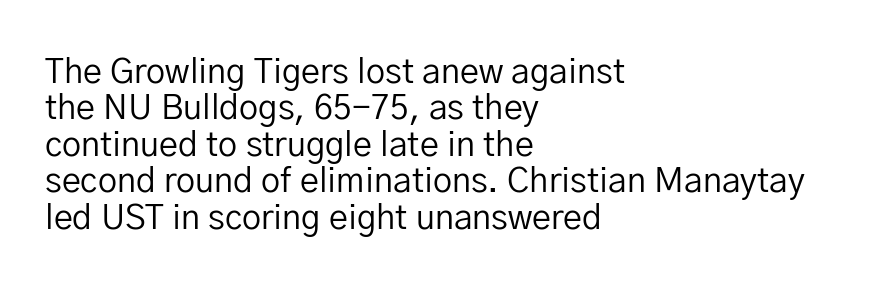
{"serif": "no", "italic": "no", "bold": "no", "weight": "regular", "width": "normal", "stroke_contrast": "low", "x_height": "medium", "monospaced": "no", "underline": "no", "align": "left", "line_spacing": "tight", "line_spacing_ratio": 1.07, "letter_spacing": "normal", "letter_spacing_em": 0.0, "glyph_px": 34}
